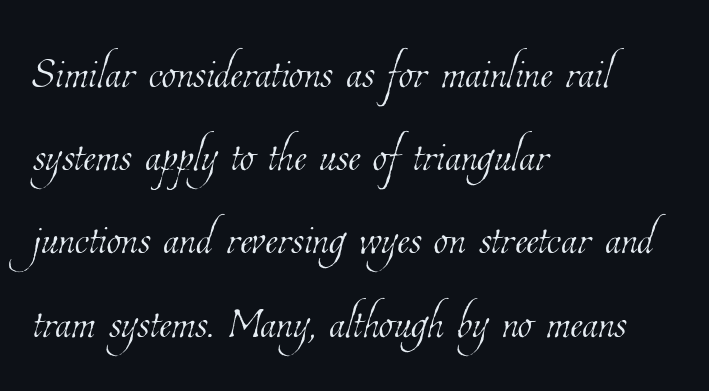
Q: Is the text bold? A: No.
Q: Is the text underlined? A: No.
Q: How is the paragraph aligned? A: Left-aligned.
Q: Is the spacing between letters normal or unusually wide? A: Normal.
Q: Is the spacing between lines tight, normal or loose? A: Normal.
Q: Width (condensed, normal, or wide)? A: Condensed.
Q: Stroke contrast? A: Low.
Q: x-height? A: Medium.
Q: Monospaced? A: No.
